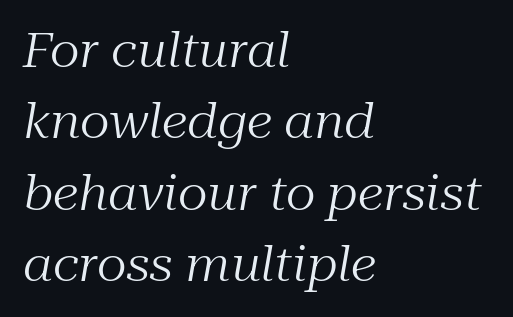
{"serif": "yes", "italic": "yes", "lean": "right", "slant_degrees": 10, "bold": "no", "weight": "regular", "width": "normal", "stroke_contrast": "medium", "x_height": "medium", "monospaced": "no", "underline": "no", "align": "left", "line_spacing": "normal", "line_spacing_ratio": 1.52, "letter_spacing": "normal", "letter_spacing_em": 0.0, "glyph_px": 47}
